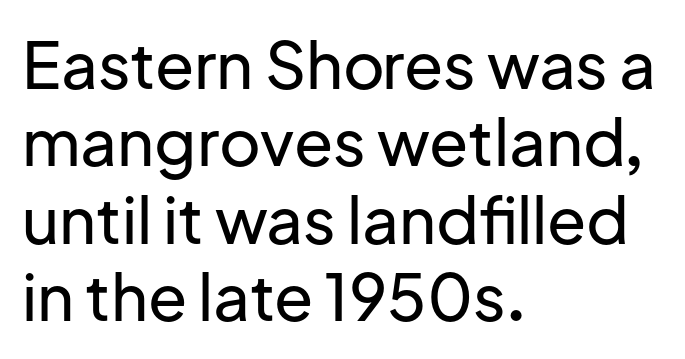
Q: Is the text italic (slanted)? A: No, it is upright.
Q: Is the typeface a serif or a sans-serif typeface? A: Sans-serif.
Q: Is the text underlined? A: No.
Q: How is the paragraph aligned? A: Left-aligned.
Q: Is the spacing between letters normal or unusually wide? A: Normal.
Q: Width (condensed, normal, or wide)? A: Normal.
Q: Stroke contrast? A: Low.
Q: x-height? A: Medium.
Q: Monospaced? A: No.
